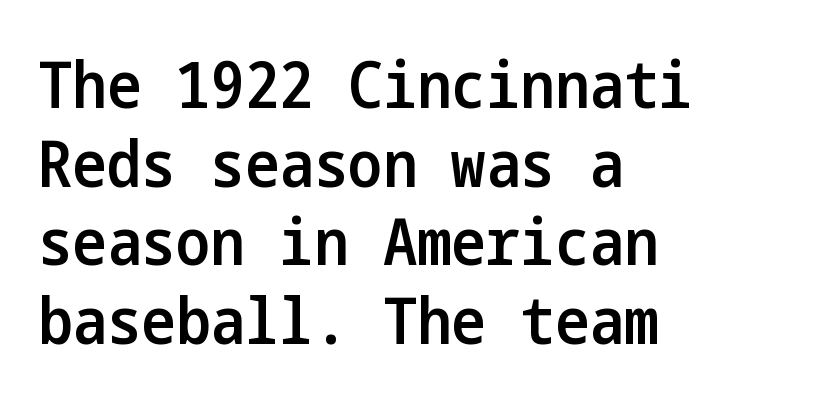
The image shows 65 px semibold, condensed sans-serif type, upright; set left-aligned, line spacing 1.21x, normal letter spacing, not underlined; low stroke contrast and a medium x-height.
